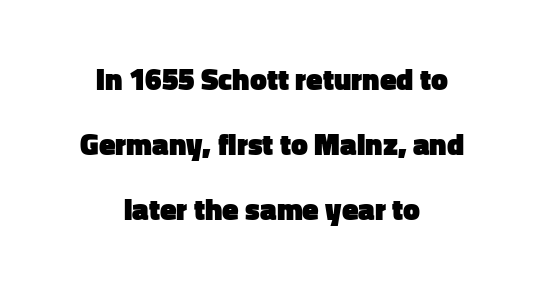
The letters advance in unequal steps, a hallmark of proportional type. The tracking reads as untouched default to a designer's eye. This sample trades compactness for vertical openness between lines. To sum up the face: it is a sans, with no serifs.
